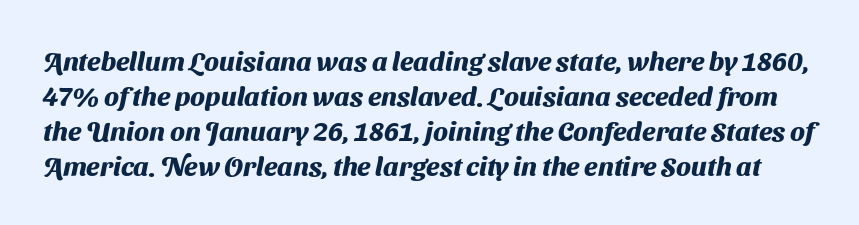
{"bold": "yes", "underline": "no", "line_spacing": "normal", "line_spacing_ratio": 1.3, "letter_spacing": "normal", "letter_spacing_em": 0.0, "glyph_px": 27}
